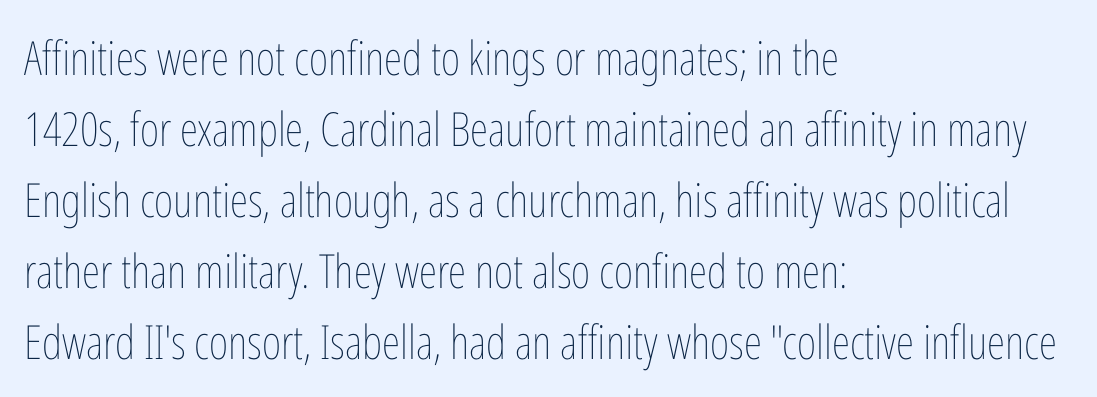
The image shows 47 px thin, condensed type, upright; set left-aligned, normal line spacing (1.51x), normal letter spacing, not underlined; low stroke contrast and a medium x-height.
